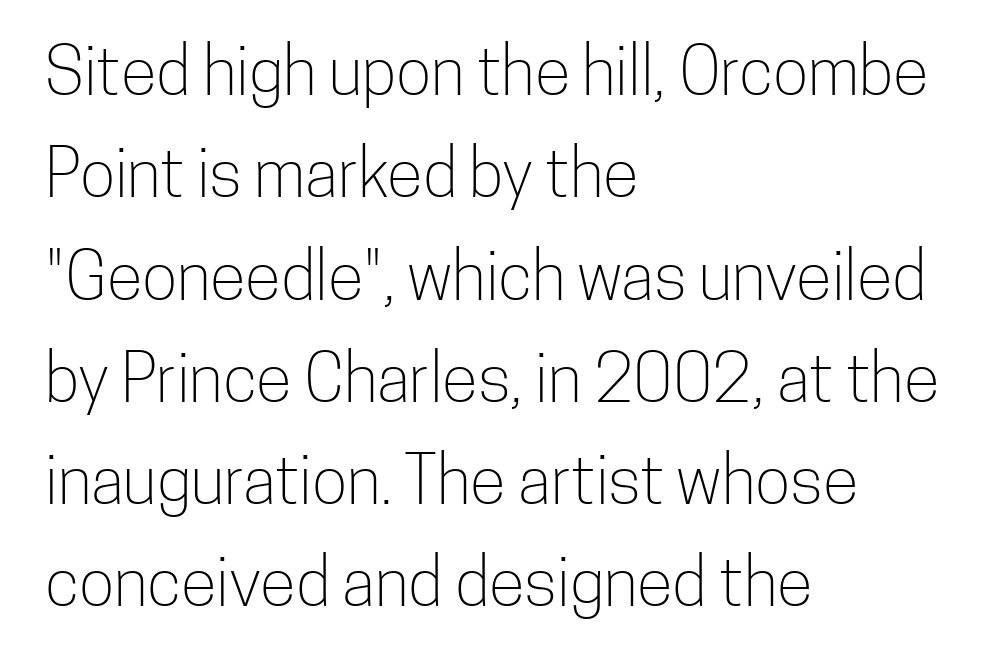
The image shows 66 px light, condensed sans-serif type, upright; set left-aligned, normal line spacing (1.55x), normal letter spacing, not underlined; low stroke contrast and a medium x-height.
